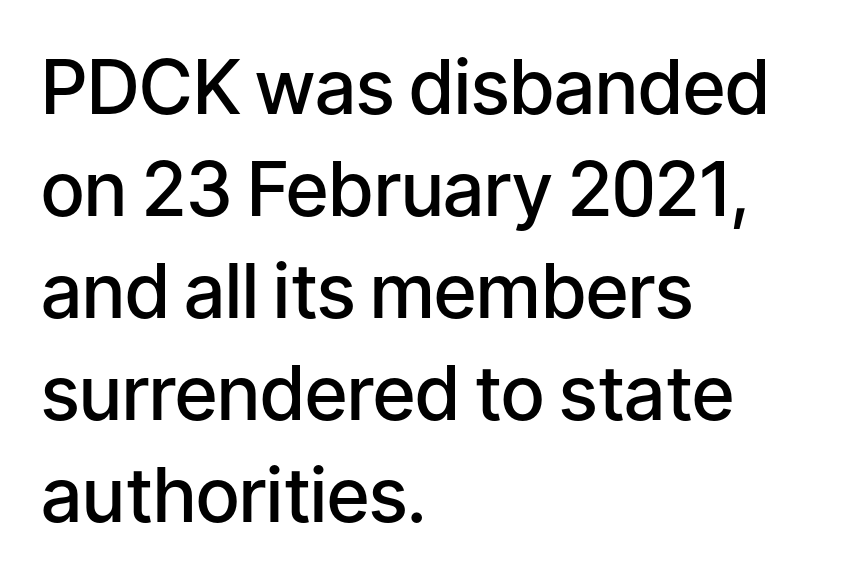
Q: Is the text bold? A: Semi-bold.
Q: Is the text italic (slanted)? A: No, it is upright.
Q: Is the typeface a serif or a sans-serif typeface? A: Sans-serif.
Q: Is the text underlined? A: No.
Q: How is the paragraph aligned? A: Left-aligned.
Q: Is the spacing between letters normal or unusually wide? A: Normal.
Q: Is the spacing between lines tight, normal or loose? A: Normal.
Q: Width (condensed, normal, or wide)? A: Normal.
Q: Stroke contrast? A: Low.
Q: x-height? A: Medium.
Q: Monospaced? A: No.
